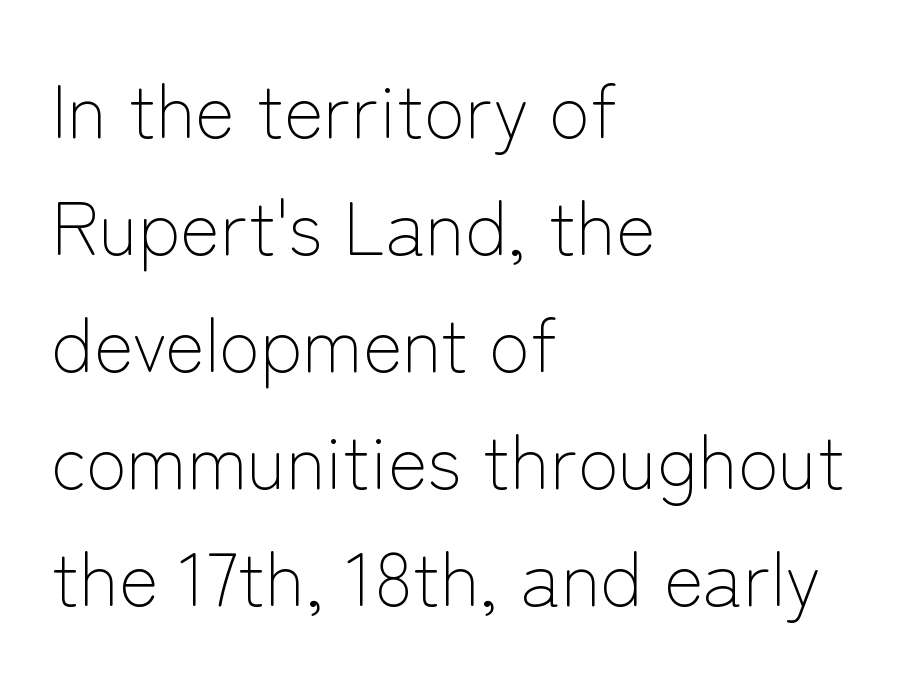
The image shows 75 px light sans-serif type, upright; set left-aligned, normal line spacing (1.56x), normal letter spacing, not underlined; low stroke contrast and a medium x-height.
